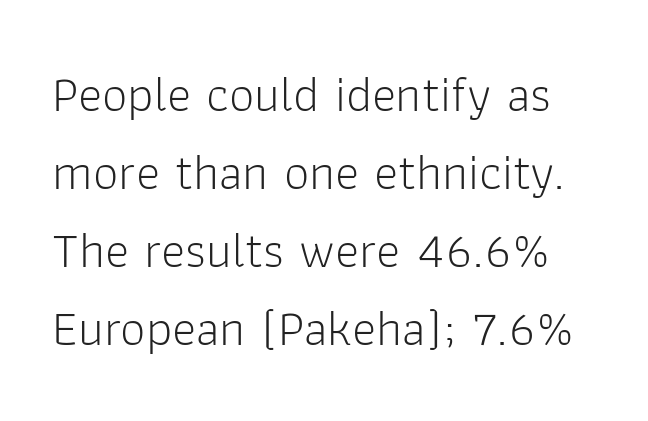
{"serif": "no", "italic": "no", "bold": "no", "weight": "light", "width": "normal", "stroke_contrast": "low", "x_height": "medium", "monospaced": "no", "underline": "no", "line_spacing": "normal", "line_spacing_ratio": 1.53, "letter_spacing": "normal", "letter_spacing_em": 0.0, "glyph_px": 51}
